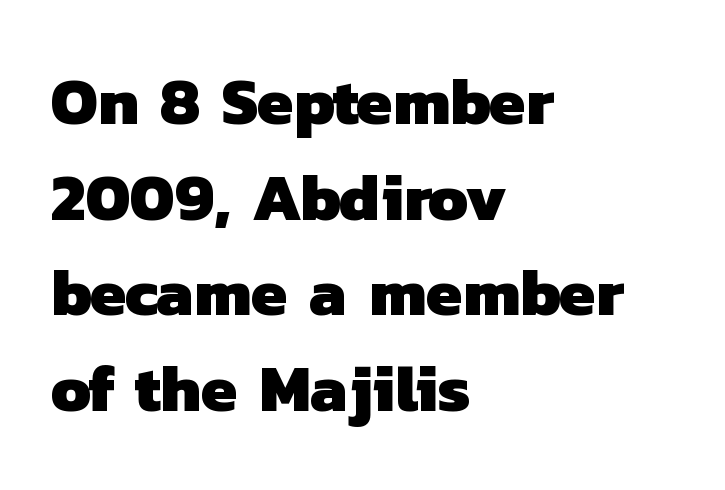
The image shows 66 px heavy sans-serif type; set left-aligned, normal line spacing (1.45x), normal letter spacing, not underlined; low stroke contrast and a medium x-height.
